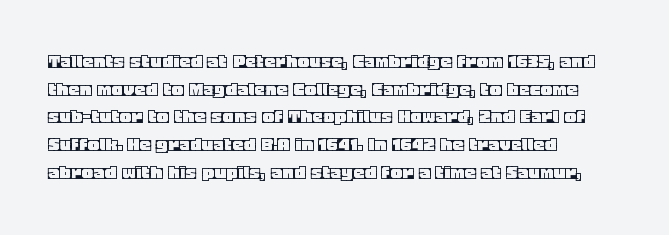
{"italic": "no", "underline": "no", "align": "left", "line_spacing": "normal", "line_spacing_ratio": 1.26, "letter_spacing": "normal", "letter_spacing_em": 0.0, "glyph_px": 22}
